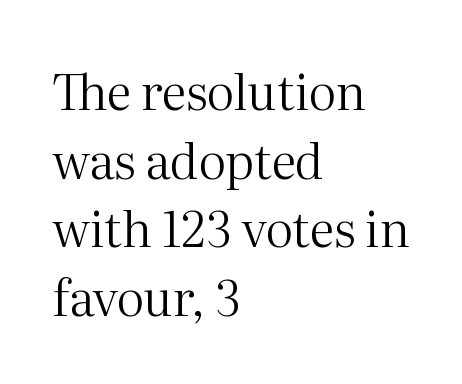
These lines sit exactly where default settings would place them. Spacing verdict: proportional, widths tailored to each character. The zone under the glyphs is completely vacant. In terms of letterform style, serifs are clearly present.
